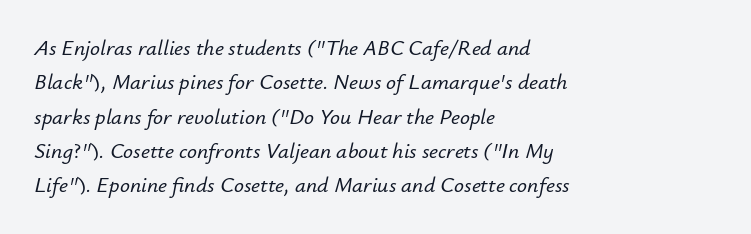
You could call the tracking neutral — neither tight nor loose. These lines were composed using italics. The space beneath each line is pristine and unruled. Quick note: interline space is typical.
